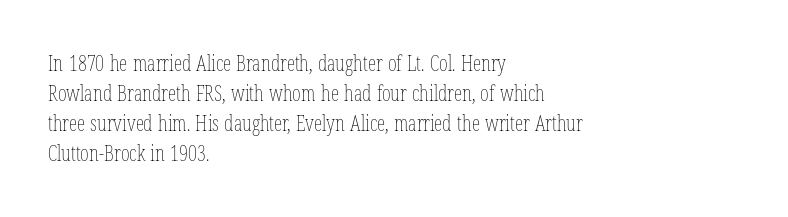
The image shows 21 px text type, upright; set left-aligned, normal line spacing (1.43x), normal letter spacing, not underlined.
